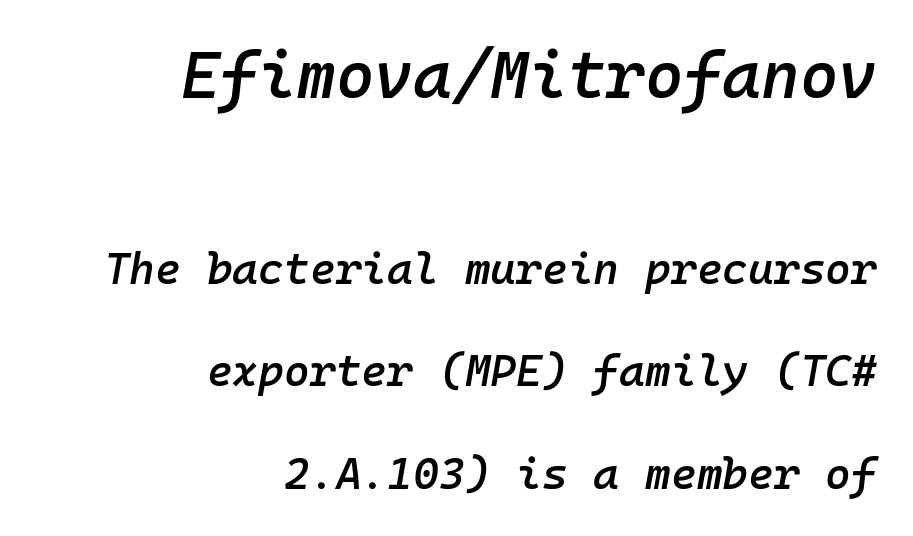
An italicized treatment has been applied to the whole sample. Underlining? Definitely not there. Honestly, the rows look like they've been pulled way apart. The face used here appears at its bigger size in the upper chunk. Bold? Not quite — semibold, heavier than regular but stopping short.
